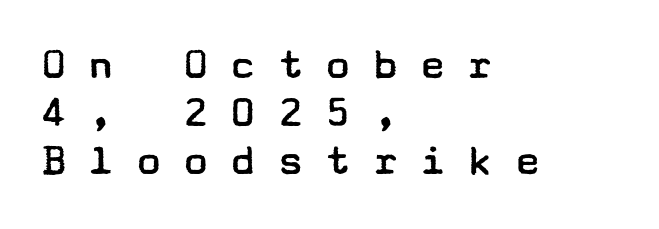
Q: Is the text bold? A: No.
Q: Is the text italic (slanted)? A: No, it is upright.
Q: Is the typeface a serif or a sans-serif typeface? A: Sans-serif.
Q: Is the text underlined? A: No.
Q: How is the paragraph aligned? A: Left-aligned.
Q: Is the spacing between letters normal or unusually wide? A: Unusually wide.
Q: Is the spacing between lines tight, normal or loose? A: Tight.
Q: Width (condensed, normal, or wide)? A: Wide.
Q: Stroke contrast? A: Low.
Q: x-height? A: Medium.
